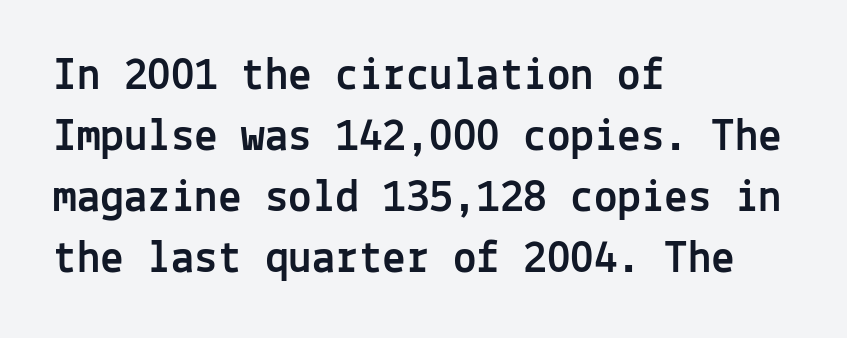
Vertically, the passage feels balanced, rows spaced as you'd expect. The letters carry no serifs — their stems end cleanly without finishing strokes. Compared with a centered layout, this one pins lines to the left instead. Letter spacing: default. Quick note: underline off.
